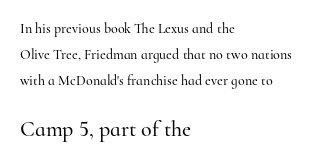
The image shows 22 px text type, upright; set left-aligned, line spacing 1.84x, normal letter spacing, not underlined; the second (bottom) block is 1.57x larger.
